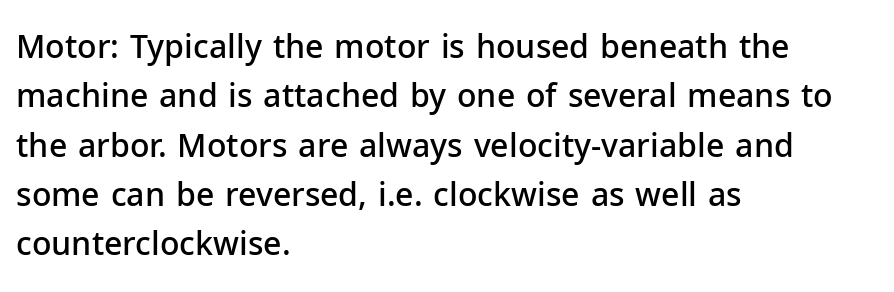
{"serif": "no", "italic": "no", "bold": "semi", "weight": "semibold", "width": "normal", "stroke_contrast": "low", "x_height": "medium", "monospaced": "no", "underline": "no", "align": "left", "line_spacing": "normal", "line_spacing_ratio": 1.54, "letter_spacing": "normal", "letter_spacing_em": 0.0, "glyph_px": 32}
